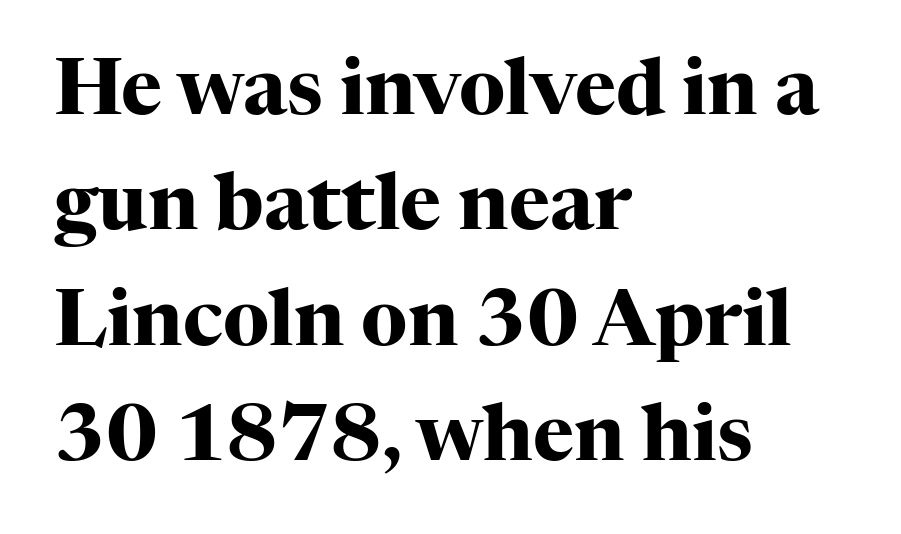
{"serif": "yes", "italic": "no", "bold": "yes", "weight": "heavy", "width": "normal", "stroke_contrast": "high", "x_height": "medium", "monospaced": "no", "underline": "no", "align": "left", "line_spacing": "normal", "line_spacing_ratio": 1.48, "letter_spacing": "normal", "letter_spacing_em": 0.0, "glyph_px": 78}
